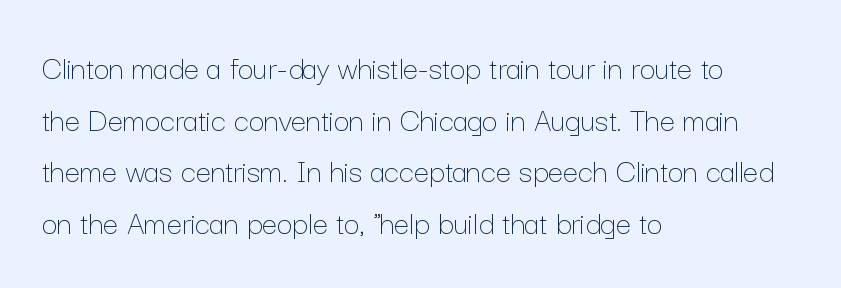
Q: Is the text bold? A: No.
Q: Is the text italic (slanted)? A: No, it is upright.
Q: Is the text underlined? A: No.
Q: How is the paragraph aligned? A: Left-aligned.
Q: Is the spacing between letters normal or unusually wide? A: Normal.
Q: Is the spacing between lines tight, normal or loose? A: Normal.
Q: Width (condensed, normal, or wide)? A: Normal.
Q: Stroke contrast? A: Low.
Q: x-height? A: Medium.
Q: Monospaced? A: No.
